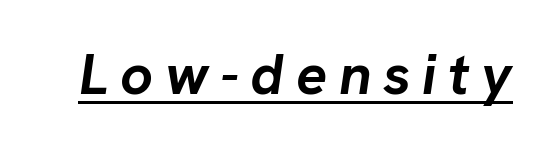
Varying glyph widths throughout — classic text-font behaviour. Glance below the letters and you will spot a drawn line. The lettering tilts uniformly, giving the passage an italic look. Look at the tracking — it's clearly loosened, letters drifting apart.
